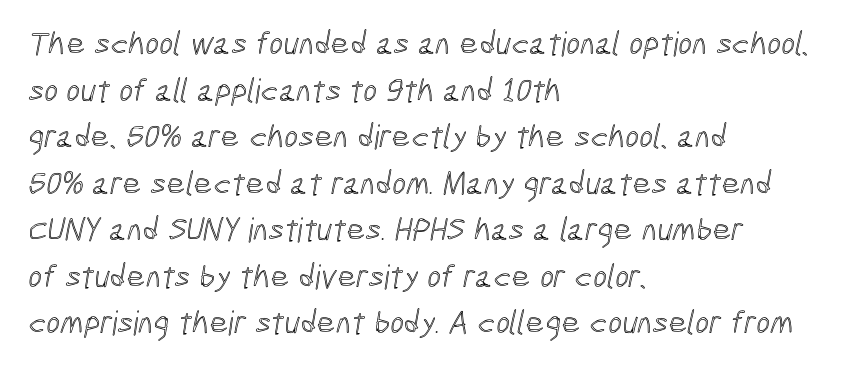
Q: Is the text underlined? A: No.
Q: How is the paragraph aligned? A: Left-aligned.
Q: Is the spacing between letters normal or unusually wide? A: Normal.
Q: Is the spacing between lines tight, normal or loose? A: Normal.
Q: Width (condensed, normal, or wide)? A: Condensed.
Q: x-height? A: Medium.
Q: Monospaced? A: No.
